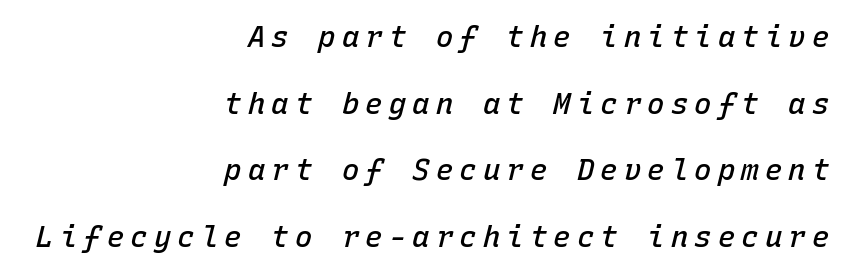
{"italic": "yes", "lean": "right", "slant_degrees": 15, "bold": "semi", "weight": "semibold", "width": "normal", "stroke_contrast": "low", "x_height": "medium", "monospaced": "yes", "underline": "no", "align": "right", "line_spacing": "loose", "line_spacing_ratio": 2.3, "letter_spacing": "wide", "letter_spacing_em": 0.21, "glyph_px": 29}
